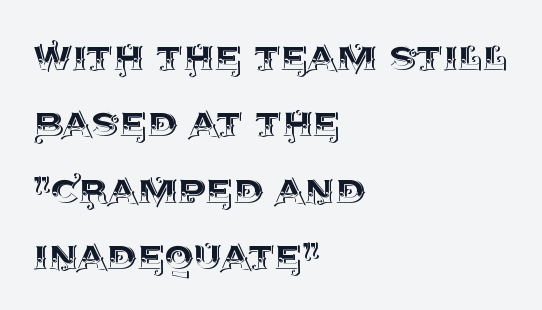
{"italic": "no", "width": "normal", "x_height": "large", "monospaced": "no", "underline": "no", "align": "left", "line_spacing": "normal", "line_spacing_ratio": 1.41, "letter_spacing": "normal", "letter_spacing_em": 0.0, "glyph_px": 47}
